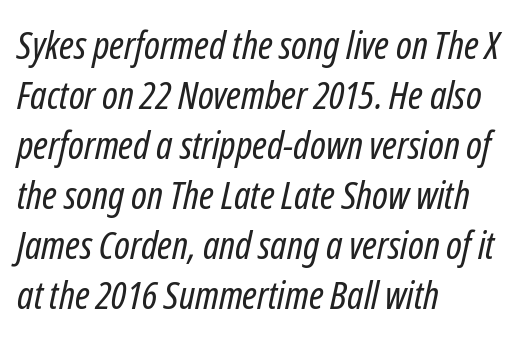
Q: Is the text bold? A: No.
Q: Is the text italic (slanted)? A: Yes, it leans right by about 12 degrees.
Q: Is the text underlined? A: No.
Q: How is the paragraph aligned? A: Left-aligned.
Q: Is the spacing between letters normal or unusually wide? A: Normal.
Q: Is the spacing between lines tight, normal or loose? A: Normal.
Q: Width (condensed, normal, or wide)? A: Condensed.
Q: Stroke contrast? A: Low.
Q: x-height? A: Medium.
Q: Monospaced? A: No.
